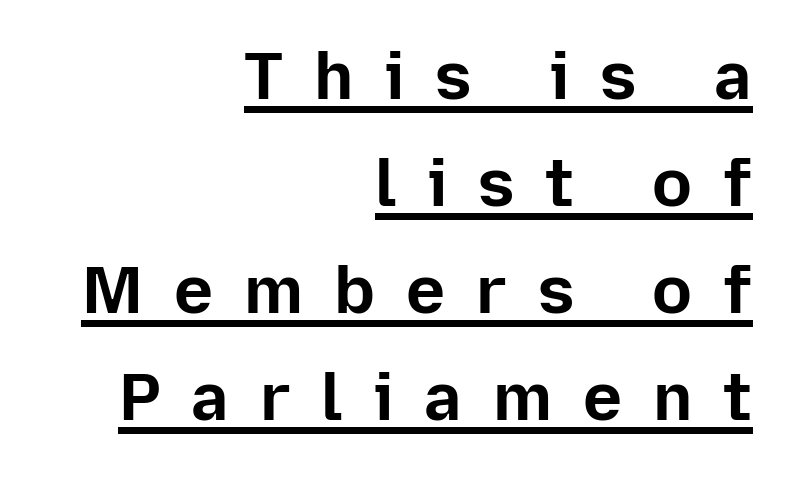
Q: Is the text bold? A: Yes.
Q: Is the text italic (slanted)? A: No, it is upright.
Q: Is the typeface a serif or a sans-serif typeface? A: Sans-serif.
Q: Is the text underlined? A: Yes.
Q: How is the paragraph aligned? A: Right-aligned.
Q: Is the spacing between letters normal or unusually wide? A: Unusually wide.
Q: Is the spacing between lines tight, normal or loose? A: Normal.
Q: Width (condensed, normal, or wide)? A: Normal.
Q: Stroke contrast? A: Low.
Q: x-height? A: Medium.
Q: Monospaced? A: No.
